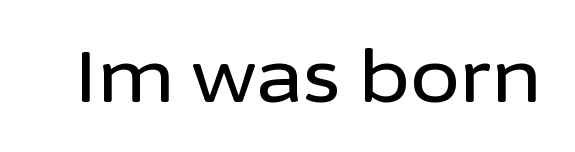
The text was rendered using a sans face with plain stroke endings. Between one letter and the next there's only the usual sliver of space. Looks like regular typesetting: each glyph gets only the width it needs. Words float on clear page, feet unadorned. The font's upright variant was chosen for this text.
